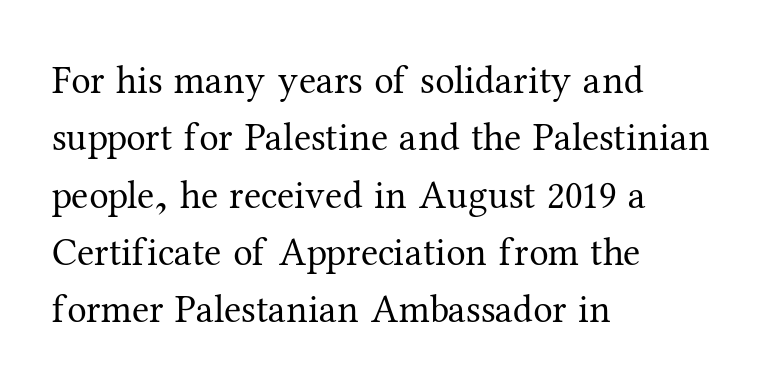
Upright lettering throughout. Left-aligned paragraph, ragged on the right. Interline gaps are of average width in this sample. A quiet, ordinary-to-light weight characterises the typeface. This rendering leaves character spacing at its baseline value. The passage shown is typeset with a serif family.
